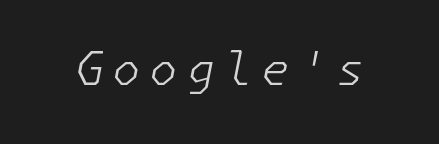
Q: Is the text bold? A: No.
Q: Is the text italic (slanted)? A: Yes, it leans right by about 11 degrees.
Q: Is the text underlined? A: No.
Q: Width (condensed, normal, or wide)? A: Normal.
Q: Stroke contrast? A: Low.
Q: x-height? A: Medium.
